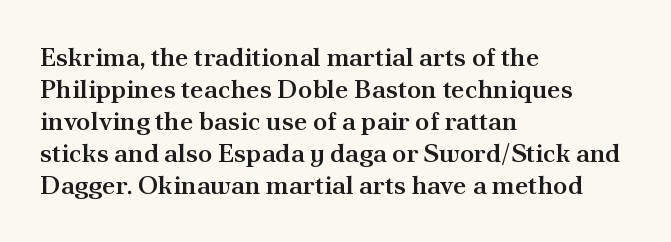
Q: Is the text bold? A: Semi-bold.
Q: Is the text italic (slanted)? A: No, it is upright.
Q: Is the text underlined? A: No.
Q: How is the paragraph aligned? A: Left-aligned.
Q: Is the spacing between letters normal or unusually wide? A: Normal.
